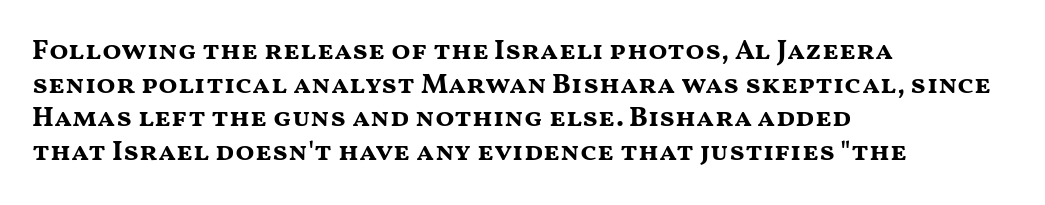
The image shows 28 px bold, wide sans-serif type, upright; set left-aligned, line spacing 1.2x, normal letter spacing, not underlined; medium stroke contrast and a medium x-height.
